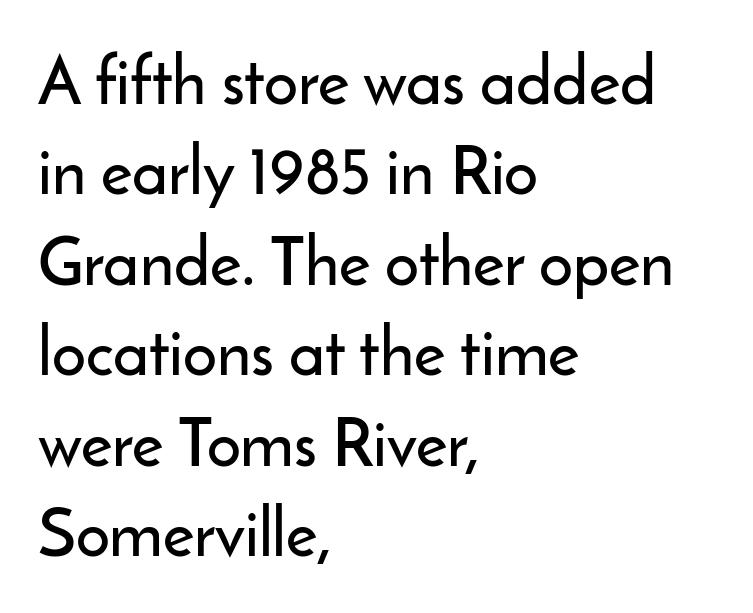
The image shows 67 px sans-serif type, upright; set left-aligned, normal line spacing (1.35x), normal letter spacing, not underlined; low stroke contrast and a small x-height.
